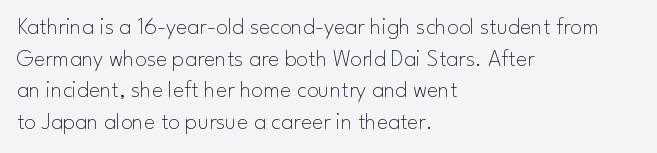
The image shows 24 px text type, upright; set left-aligned, normal line spacing (1.32x), normal letter spacing, not underlined.
